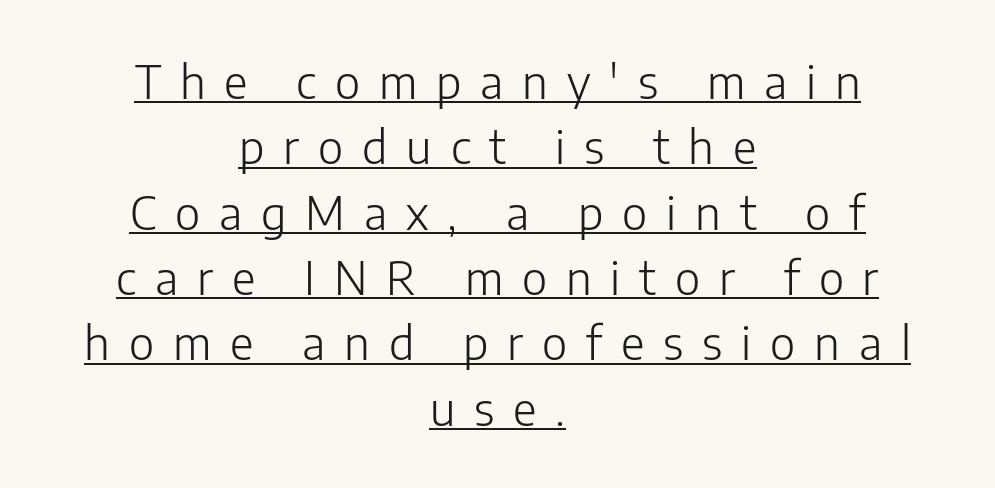
The image shows 46 px light sans-serif type, upright; set centered, normal line spacing (1.42x), unusually wide letter spacing (+0.41 em), underlined; low stroke contrast and a medium x-height.
